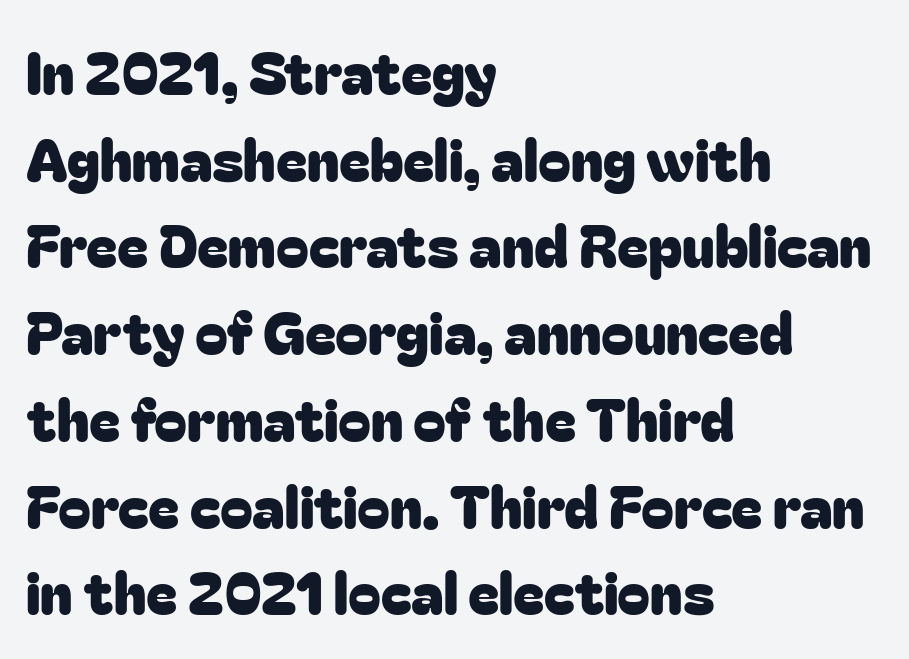
{"serif": "no", "italic": "no", "width": "normal", "stroke_contrast": "low", "x_height": "medium", "monospaced": "no", "underline": "no", "align": "left", "line_spacing": "normal", "line_spacing_ratio": 1.47, "letter_spacing": "normal", "letter_spacing_em": 0.0, "glyph_px": 59}
